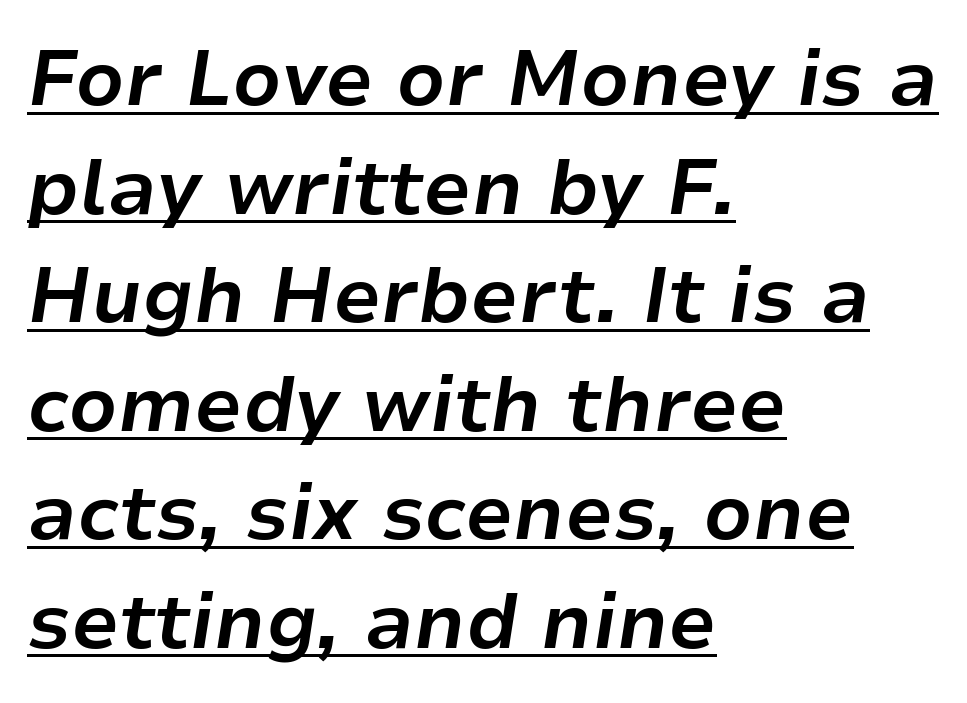
This sample carries an underscore along the baseline area. The face used here is proportionally spaced, like ordinary book or web type. Slant detected: the letters are inclined. Between one letter and the next there's only the usual sliver of space. These lines are set flush left with a ragged right edge.
